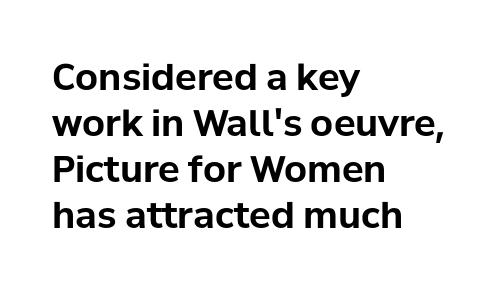
Q: Is the text bold? A: Yes.
Q: Is the text italic (slanted)? A: No, it is upright.
Q: Is the typeface a serif or a sans-serif typeface? A: Sans-serif.
Q: Is the text underlined? A: No.
Q: How is the paragraph aligned? A: Left-aligned.
Q: Is the spacing between letters normal or unusually wide? A: Normal.
Q: Is the spacing between lines tight, normal or loose? A: Normal.
Q: Width (condensed, normal, or wide)? A: Normal.
Q: Stroke contrast? A: Low.
Q: x-height? A: Medium.
Q: Monospaced? A: No.
